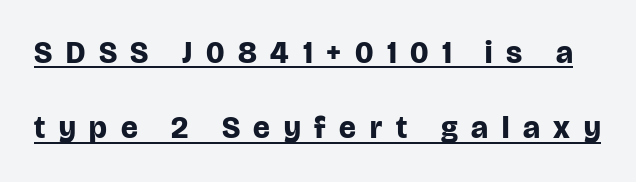
This block would shrink considerably if given ordinary leading; it's expanded now. The glyphs have the mass of a bold cut. Every word sits above its own underline. Ascenders rise straight up at ninety degrees. A typesetter would call this proportional, since set widths differ per character. The designer went with a sans here, leaving each stem footless.
